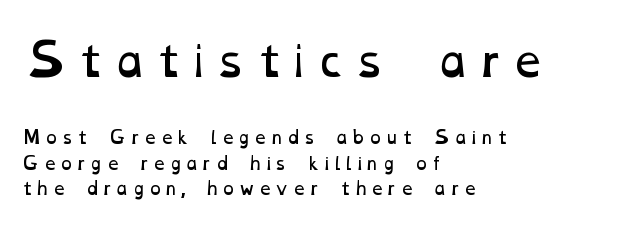
{"bold": "no", "weight": "regular", "width": "wide", "stroke_contrast": "low", "x_height": "medium", "monospaced": "no", "underline": "no", "align": "left", "line_spacing": "normal", "line_spacing_ratio": 1.52, "larger_block": "first", "size_ratio": 2.53, "glyph_px": 43}
